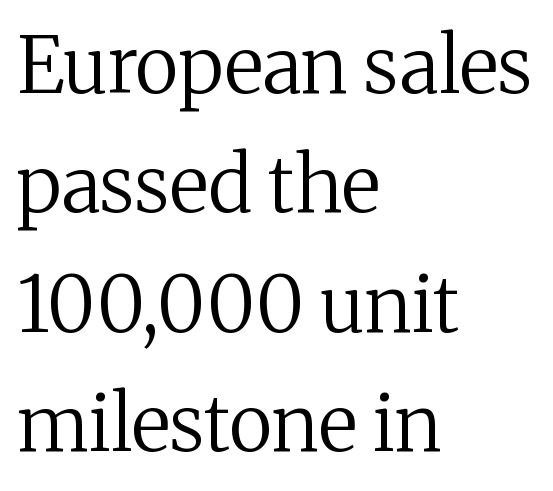
{"serif": "yes", "italic": "no", "bold": "no", "weight": "regular", "width": "normal", "stroke_contrast": "medium", "x_height": "medium", "monospaced": "no", "underline": "no", "align": "left", "line_spacing": "normal", "line_spacing_ratio": 1.55, "letter_spacing": "normal", "letter_spacing_em": 0.0, "glyph_px": 77}
